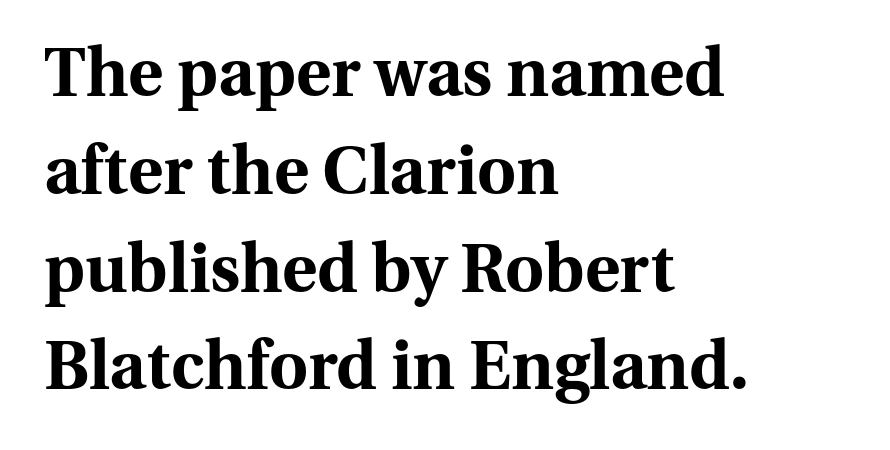
{"serif": "yes", "italic": "no", "bold": "yes", "weight": "bold", "width": "normal", "stroke_contrast": "medium", "x_height": "medium", "monospaced": "no", "underline": "no", "align": "left", "line_spacing": "normal", "line_spacing_ratio": 1.46, "letter_spacing": "normal", "letter_spacing_em": 0.0, "glyph_px": 67}
